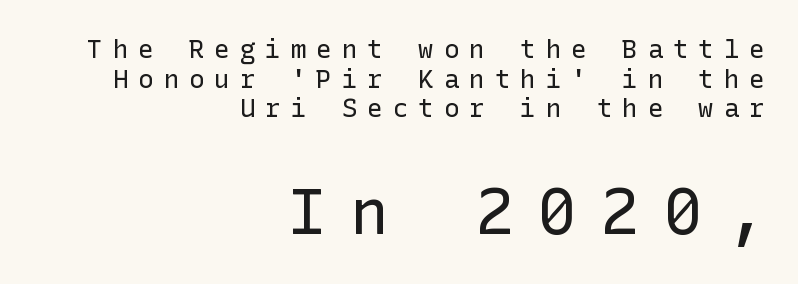
Q: Is the text bold? A: No.
Q: Is the text italic (slanted)? A: No, it is upright.
Q: Is the typeface a serif or a sans-serif typeface? A: Sans-serif.
Q: Is the text underlined? A: No.
Q: How is the paragraph aligned? A: Right-aligned.
Q: Is the spacing between letters normal or unusually wide? A: Unusually wide.
Q: Is the spacing between lines tight, normal or loose? A: Tight.
Q: Which block of text is set in a larger size, the first (top) or the second (bottom)? A: The second (bottom) one.
Q: Width (condensed, normal, or wide)? A: Normal.
Q: Stroke contrast? A: Low.
Q: x-height? A: Medium.
